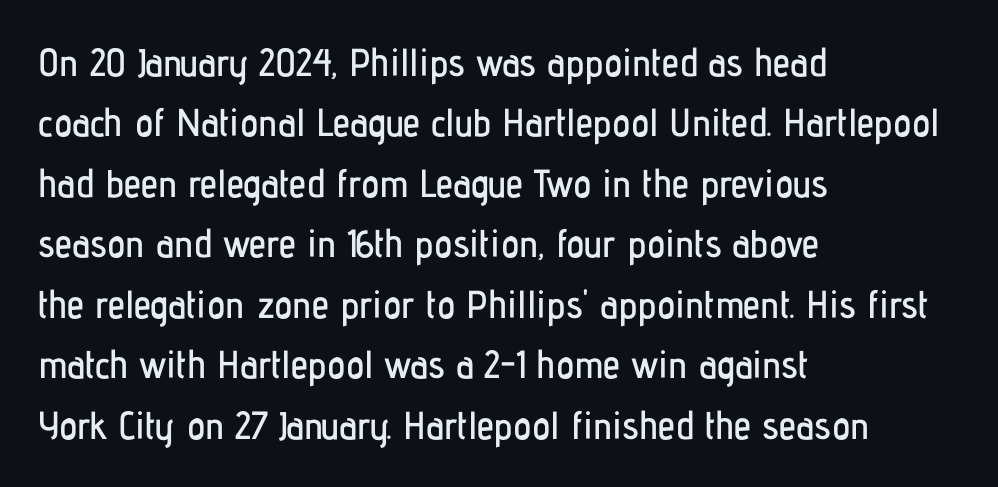
{"serif": "no", "italic": "no", "width": "condensed", "stroke_contrast": "low", "x_height": "medium", "monospaced": "no", "underline": "no", "align": "left", "line_spacing": "normal", "line_spacing_ratio": 1.55, "letter_spacing": "normal", "letter_spacing_em": 0.0, "glyph_px": 39}
